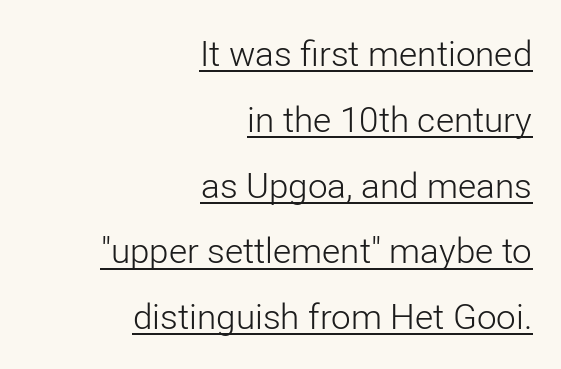
{"serif": "no", "italic": "no", "bold": "no", "weight": "light", "width": "normal", "stroke_contrast": "low", "x_height": "medium", "monospaced": "no", "underline": "yes", "align": "right", "line_spacing_ratio": 1.88, "letter_spacing": "normal", "letter_spacing_em": 0.0, "glyph_px": 35}
